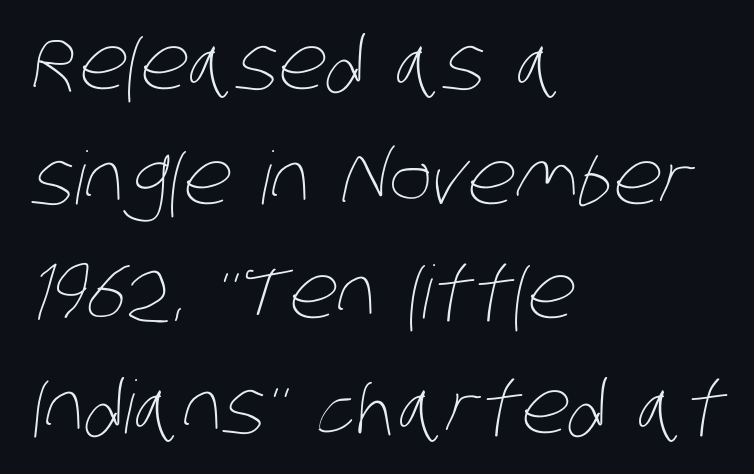
Each stroke keeps to a modest, everyday thickness or less. Varying glyph widths throughout — classic text-font behaviour. Rule under the text: the space is simply empty. If you measured baseline to baseline, you'd find a middling distance. Layout note: lines flush left.
